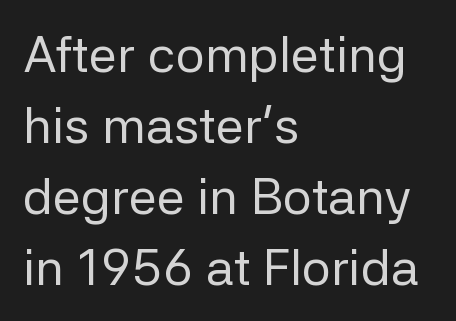
{"serif": "no", "italic": "no", "bold": "no", "weight": "regular", "width": "normal", "stroke_contrast": "low", "x_height": "medium", "monospaced": "no", "underline": "no", "align": "left", "line_spacing": "normal", "line_spacing_ratio": 1.39, "letter_spacing": "normal", "letter_spacing_em": 0.0, "glyph_px": 51}
